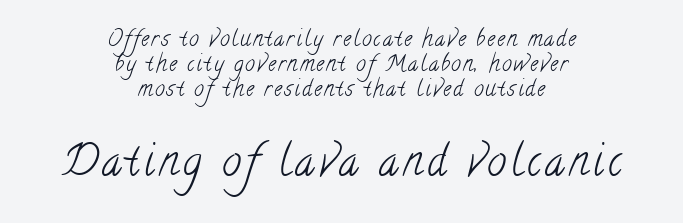
Q: Is the text bold? A: No.
Q: Is the text underlined? A: No.
Q: How is the paragraph aligned? A: Centered.
Q: Is the spacing between lines tight, normal or loose? A: Tight.
Q: Which block of text is set in a larger size, the first (top) or the second (bottom)? A: The second (bottom) one.
Q: Width (condensed, normal, or wide)? A: Condensed.
Q: Stroke contrast? A: Low.
Q: x-height? A: Small.
Q: Monospaced? A: No.
